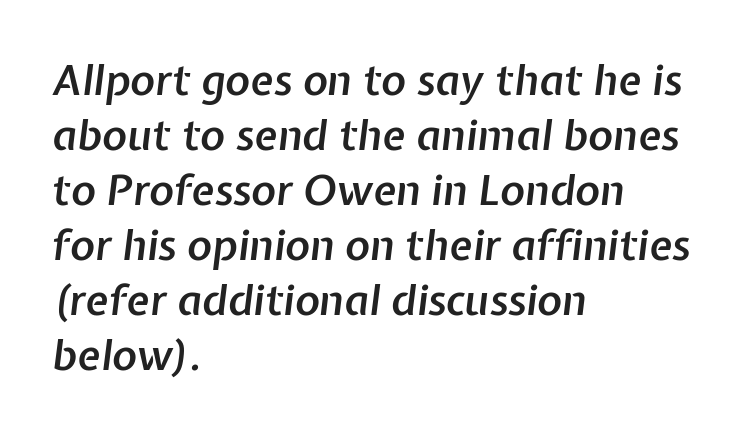
Underlining? Definitely not there. The line-height multiplier appears to be the usual default. Layout note: lines flush left. Slant detected: the letters are inclined. The rendering uses natural spacing where letterforms have individual widths.
